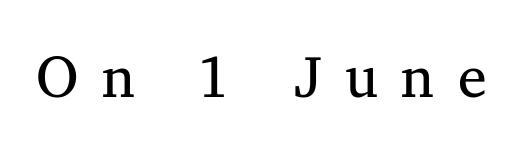
The image shows 58 px regular-weight serif type, upright; set unusually wide letter spacing (+0.4 em), not underlined; medium stroke contrast and a medium x-height.
